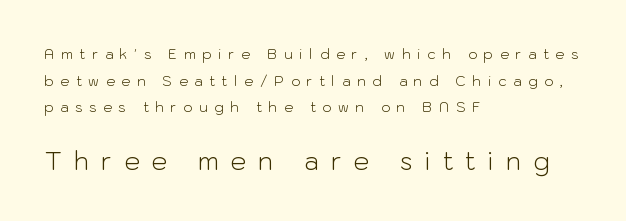
Q: Is the text bold? A: No.
Q: Is the text italic (slanted)? A: No, it is upright.
Q: Is the text underlined? A: No.
Q: How is the paragraph aligned? A: Left-aligned.
Q: Is the spacing between letters normal or unusually wide? A: Unusually wide.
Q: Is the spacing between lines tight, normal or loose? A: Loose.
Q: Which block of text is set in a larger size, the first (top) or the second (bottom)? A: The second (bottom) one.
